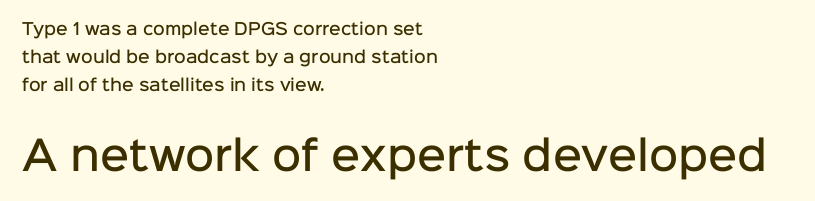
You get the small type first, then a jump to larger type. Posture: upright roman. The text was rendered using a sans face with plain stroke endings. The words here are not underlined.
